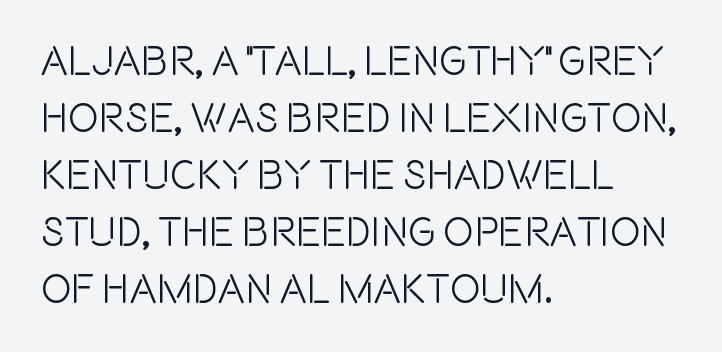
The image shows 41 px condensed sans-serif type, upright; set left-aligned, normal line spacing (1.39x), normal letter spacing, not underlined; a large x-height.
